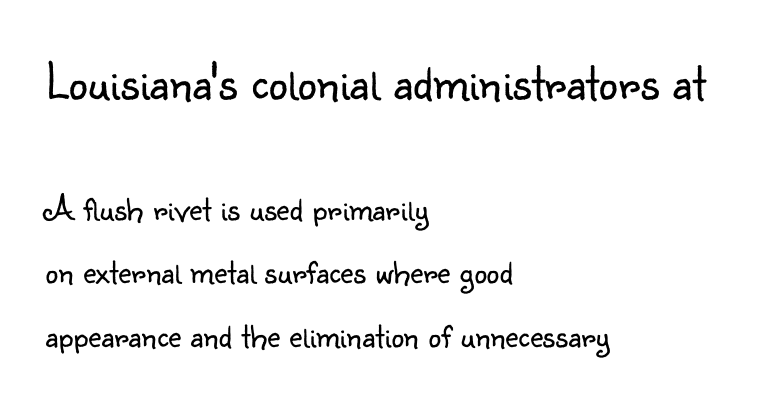
Ink coverage per letter is moderate at most. A typesetter would call this proportional, since set widths differ per character. Glyph-to-glyph distance matches everyday printed text. The letters carry no serifs — their stems end cleanly without finishing strokes.
